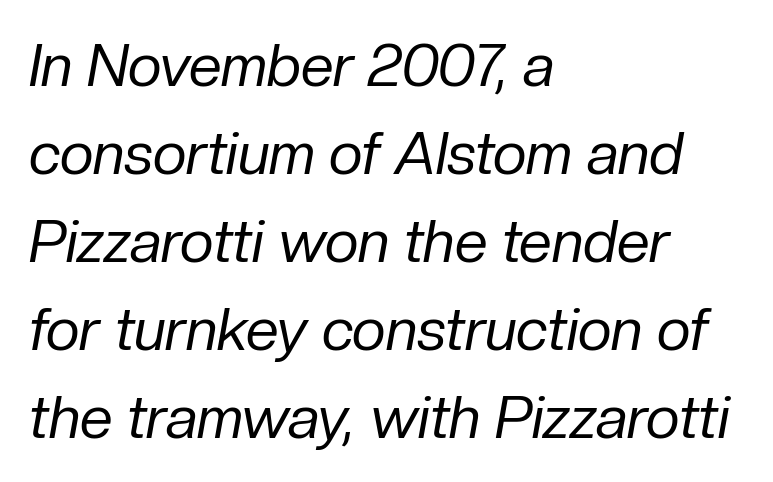
The image shows 59 px regular-weight type, italic (leaning right); set left-aligned, normal line spacing (1.49x), normal letter spacing, not underlined; low stroke contrast and a medium x-height.
